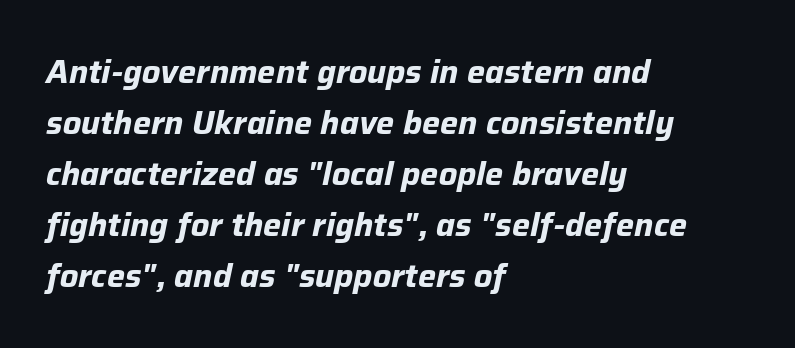
{"italic": "yes", "lean": "right", "slant_degrees": 12, "bold": "yes", "weight": "bold", "width": "normal", "stroke_contrast": "low", "x_height": "medium", "monospaced": "no", "underline": "no", "align": "left", "line_spacing": "normal", "line_spacing_ratio": 1.59, "letter_spacing": "normal", "letter_spacing_em": 0.0, "glyph_px": 32}
